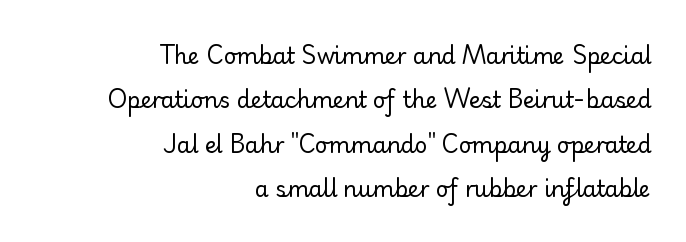
You could fit nearly another row in the gap between these rows. Rule under the text: the space is simply empty. Notice how the passage keeps a crisp vertical edge on the right only. Inter-character spacing is left at the font's built-in metrics. Italic: no, the glyphs are upright roman.
